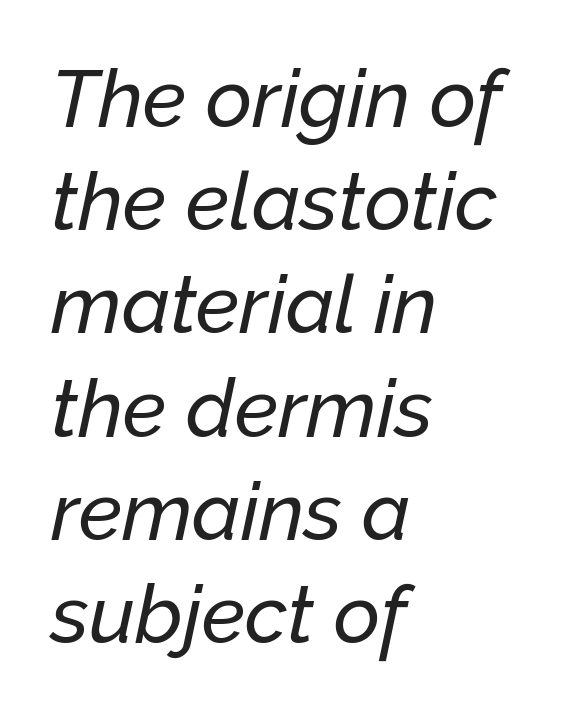
Q: Is the text italic (slanted)? A: Yes, it leans right by about 12 degrees.
Q: Is the text underlined? A: No.
Q: How is the paragraph aligned? A: Left-aligned.
Q: Is the spacing between letters normal or unusually wide? A: Normal.
Q: Is the spacing between lines tight, normal or loose? A: Normal.
Q: Width (condensed, normal, or wide)? A: Normal.
Q: Stroke contrast? A: Low.
Q: x-height? A: Medium.
Q: Monospaced? A: No.
